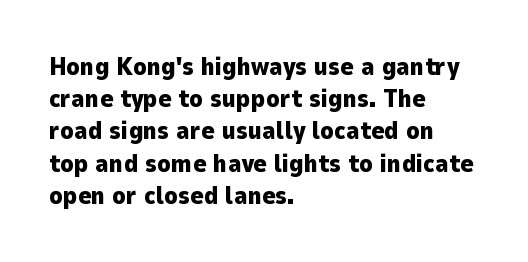
{"italic": "no", "bold": "yes", "underline": "no", "align": "left", "line_spacing": "normal", "line_spacing_ratio": 1.29, "letter_spacing": "normal", "letter_spacing_em": 0.0, "glyph_px": 25}
